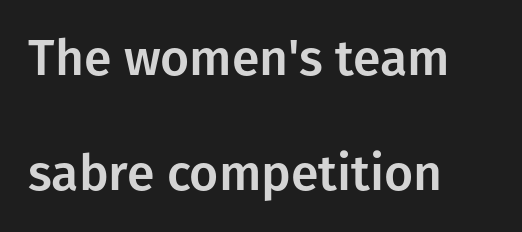
The image shows 50 px sans-serif type, upright; set left-aligned, loose line spacing (2.3x), normal letter spacing, not underlined; low stroke contrast and a medium x-height.
